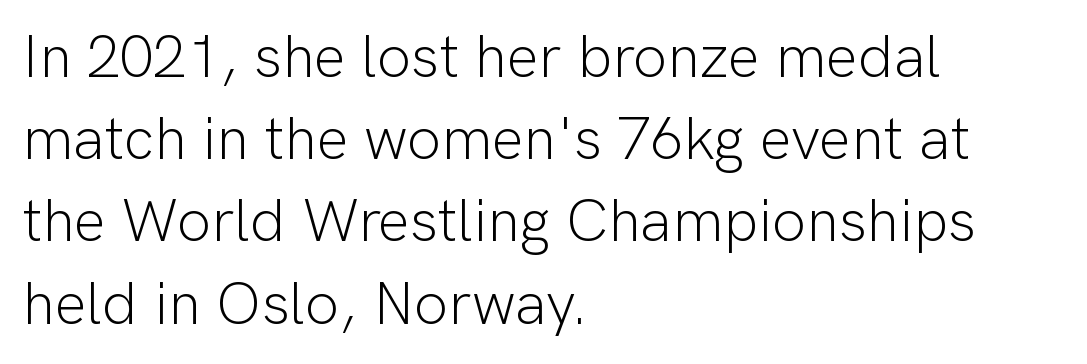
Are there feet on the stems? There aren't — it's a sans. Glyph-to-glyph distance matches everyday printed text. Varying glyph widths throughout — classic text-font behaviour. Vertical spacing — default. Layout note: lines flush left.
